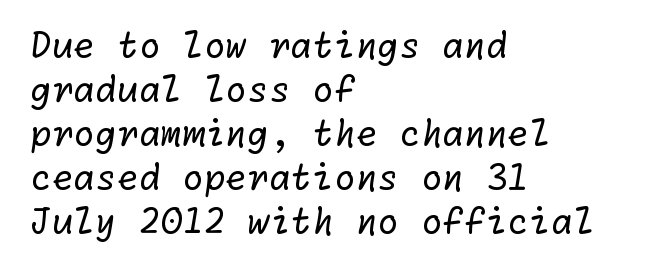
Letters have the restrained weight of plain body copy at most. The typeface chosen for these lines omits serifs. The space between consecutive lines is moderate. A clean baseline with only descenders dipping below it. The passage shown has conventional tracking throughout. This sample is left-justified, so line endings fall wherever the words run out.
